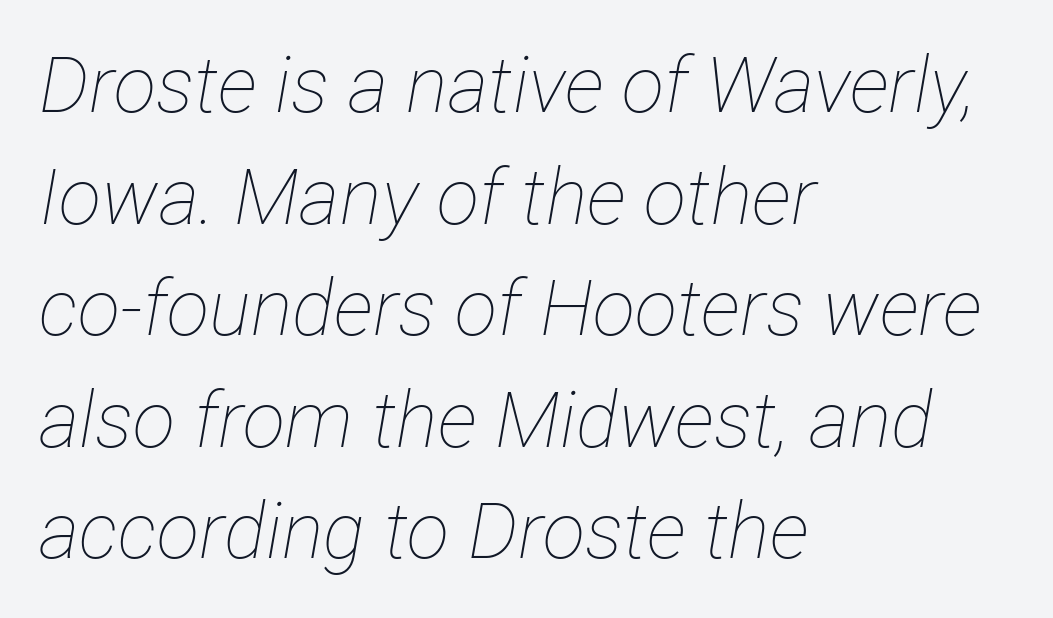
{"italic": "yes", "lean": "right", "slant_degrees": 12, "bold": "no", "weight": "thin", "width": "condensed", "stroke_contrast": "low", "x_height": "medium", "monospaced": "no", "underline": "no", "align": "left", "line_spacing": "normal", "line_spacing_ratio": 1.43, "letter_spacing": "normal", "letter_spacing_em": 0.0, "glyph_px": 78}
